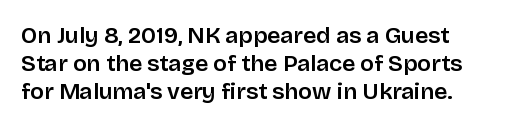
{"italic": "no", "underline": "no", "line_spacing_ratio": 1.22, "letter_spacing": "normal", "letter_spacing_em": 0.0, "glyph_px": 23}
